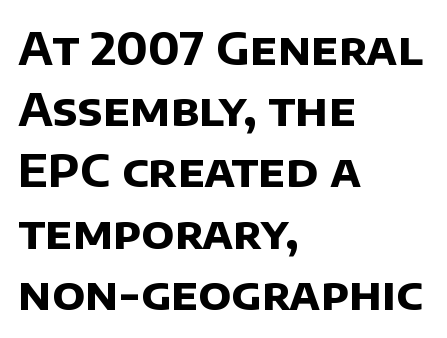
Q: Is the text bold? A: Yes.
Q: Is the typeface a serif or a sans-serif typeface? A: Sans-serif.
Q: Is the text underlined? A: No.
Q: How is the paragraph aligned? A: Left-aligned.
Q: Is the spacing between letters normal or unusually wide? A: Normal.
Q: Is the spacing between lines tight, normal or loose? A: Normal.
Q: Width (condensed, normal, or wide)? A: Normal.
Q: Stroke contrast? A: Low.
Q: x-height? A: Large.
Q: Monospaced? A: No.
